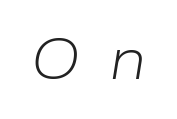
{"italic": "yes", "lean": "right", "slant_degrees": 9, "bold": "no", "weight": "light", "width": "normal", "stroke_contrast": "low", "x_height": "medium", "monospaced": "no", "underline": "no", "letter_spacing": "wide", "letter_spacing_em": 0.49, "glyph_px": 59}
